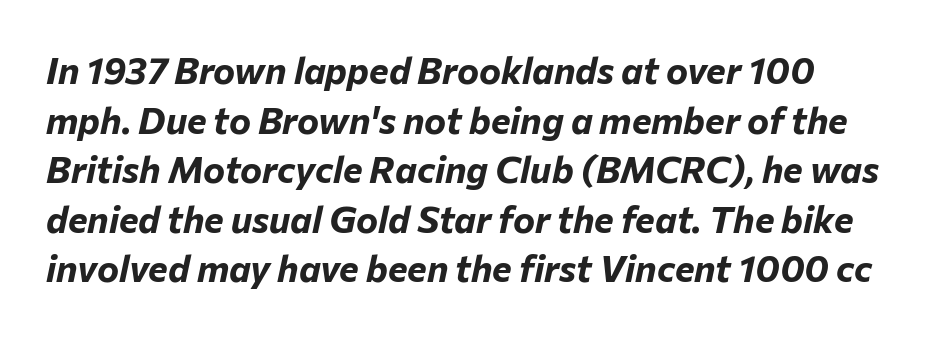
The lines sit at an ordinary, default distance from one another. Do the characters align in a grid? No, the font is proportional. Compared with an ordinary text face, these strokes are far heavier — a full bold. The text carries the slant typical of an italic or oblique font. The rendering keeps characters at their native spacing.
